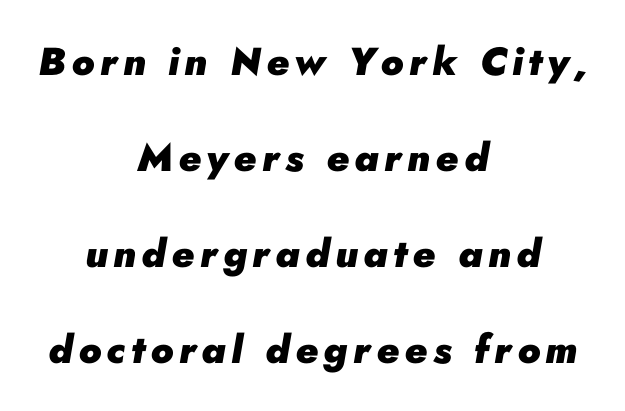
Check under the words: just untouched page. What weight is shown? A full bold with thick strokes. Looks like regular typesetting: each glyph gets only the width it needs. The passage shown stacks its lines with a broad gap. The passage is arranged like a title page — every line centered.
